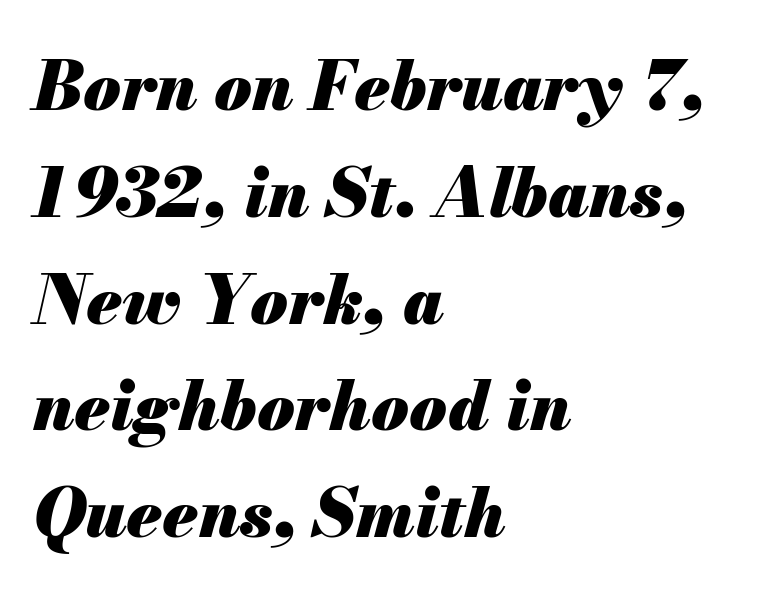
The image shows 68 px heavy type, italic (leaning right); set left-aligned, normal line spacing (1.57x), normal letter spacing, not underlined; medium stroke contrast and a small x-height.
